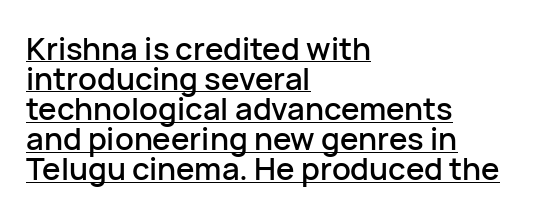
The letters stand upright; this is a roman face. Here the designer chose a conventional face with non-uniform glyph widths. Compared with a centered layout, this one pins lines to the left instead. This sample trades vertical openness for compactness between lines. The glyphs in this specimen are sans serif.
